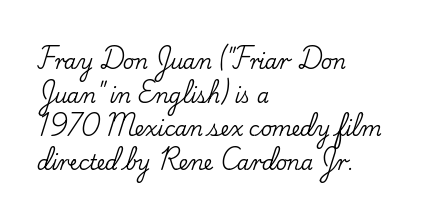
The image shows 20 px text type; set left-aligned, normal line spacing (1.68x), normal letter spacing, not underlined.
